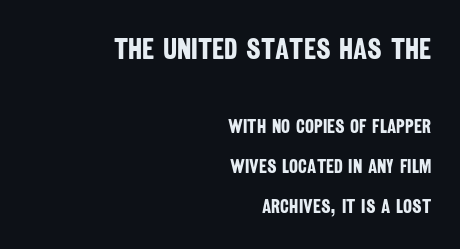
The image shows 29 px bold, condensed sans-serif type; set right-aligned, loose line spacing (2.1x), normal letter spacing, not underlined; the first (top) block is 1.53x larger; low stroke contrast and a large x-height.
